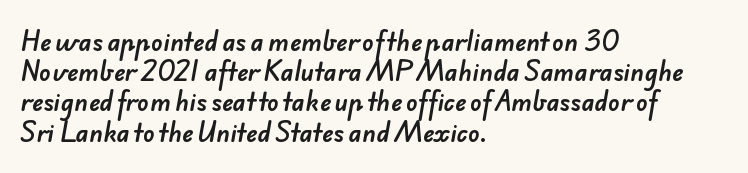
Each new line begins a customary step beneath the previous one. This rendering features lettering with no underline. This rendering uses left alignment, leaving the right contour irregular. How are the letters spaced? Ordinarily, with no added tracking.
